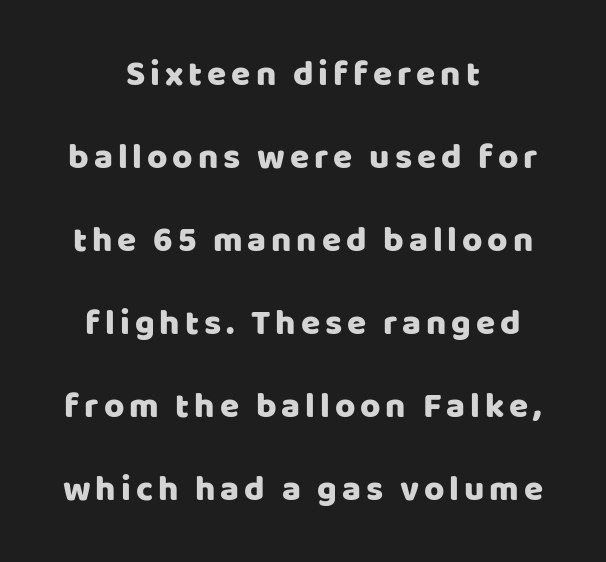
{"serif": "no", "italic": "no", "width": "normal", "stroke_contrast": "low", "x_height": "large", "monospaced": "no", "underline": "no", "align": "center", "line_spacing": "loose", "line_spacing_ratio": 2.37, "glyph_px": 35}
